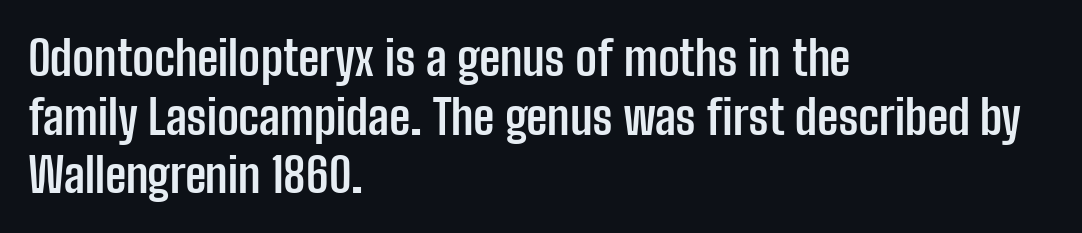
The image shows 48 px semibold, condensed sans-serif type, upright; set left-aligned, line spacing 1.22x, normal letter spacing, not underlined; low stroke contrast and a medium x-height.
